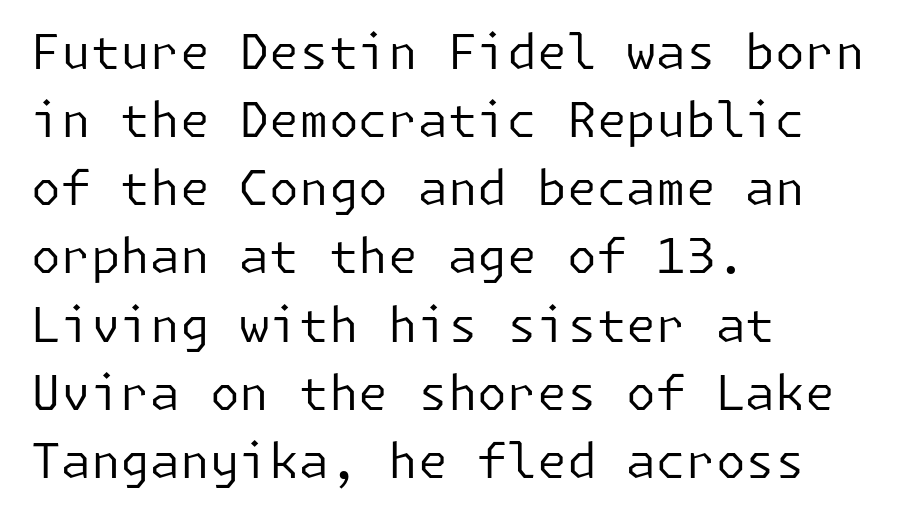
The image shows 48 px regular-weight sans-serif type, upright; set left-aligned, normal line spacing (1.42x), normal letter spacing, not underlined; low stroke contrast and a medium x-height.
